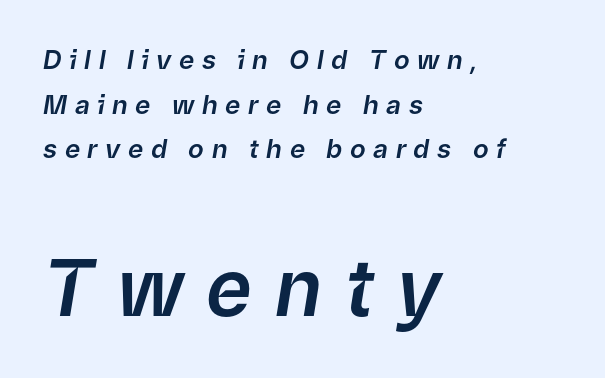
Q: Is the text italic (slanted)? A: Yes, it leans right by about 9 degrees.
Q: Is the text underlined? A: No.
Q: How is the paragraph aligned? A: Left-aligned.
Q: Is the spacing between letters normal or unusually wide? A: Unusually wide.
Q: Which block of text is set in a larger size, the first (top) or the second (bottom)? A: The second (bottom) one.
Q: Width (condensed, normal, or wide)? A: Normal.
Q: Stroke contrast? A: Low.
Q: x-height? A: Medium.
Q: Monospaced? A: No.
